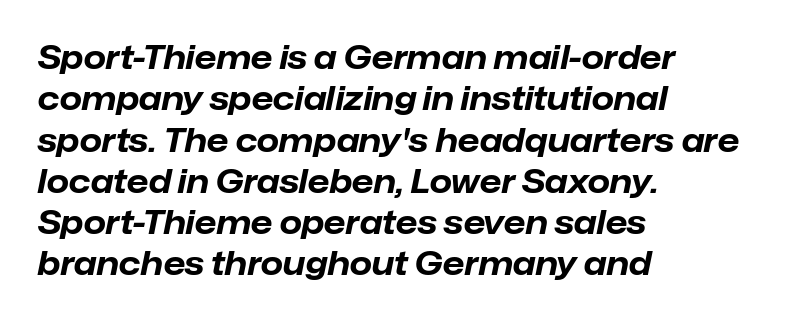
How heavy is the stroke? Heavy — this is a bold. The letterforms sit shoulder to shoulder at normal distance. Whoever set this chose a conventional vertical rhythm. Varying glyph widths throughout — classic text-font behaviour.
